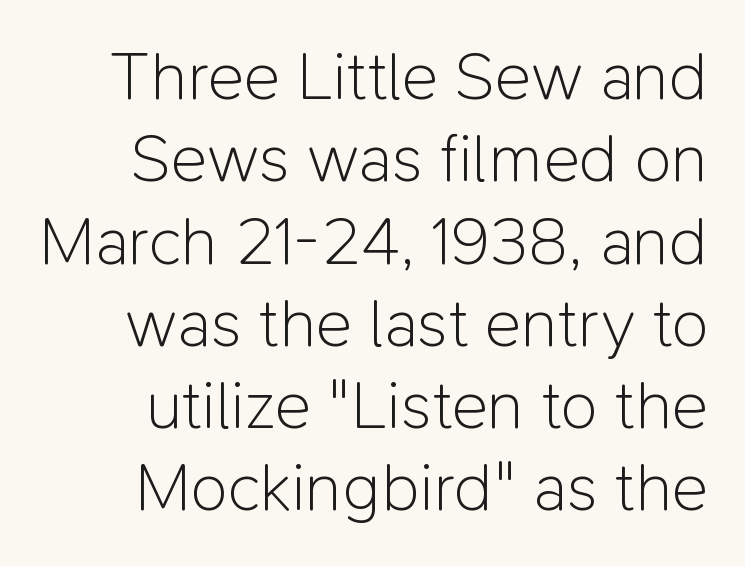
{"serif": "no", "italic": "no", "bold": "no", "weight": "light", "width": "normal", "stroke_contrast": "low", "x_height": "medium", "monospaced": "no", "underline": "no", "line_spacing_ratio": 1.21, "letter_spacing": "normal", "letter_spacing_em": 0.0, "glyph_px": 68}
